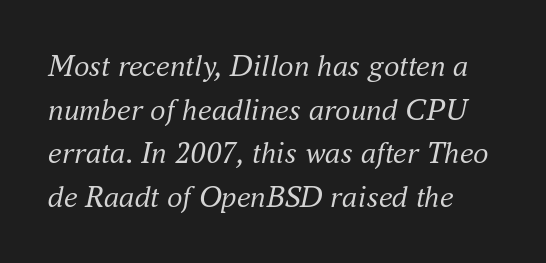
Q: Is the text bold? A: No.
Q: Is the text italic (slanted)? A: Yes, it leans right by about 16 degrees.
Q: Is the typeface a serif or a sans-serif typeface? A: Serif.
Q: Is the text underlined? A: No.
Q: Is the spacing between letters normal or unusually wide? A: Normal.
Q: Is the spacing between lines tight, normal or loose? A: Normal.
Q: Width (condensed, normal, or wide)? A: Normal.
Q: Stroke contrast? A: Medium.
Q: x-height? A: Small.
Q: Monospaced? A: No.
